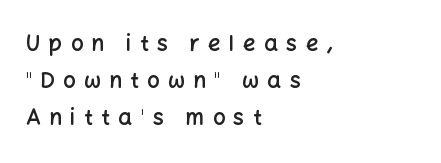
The image shows 22 px text type, upright; set left-aligned, normal line spacing (1.68x), unusually wide letter spacing (+0.38 em), not underlined.
